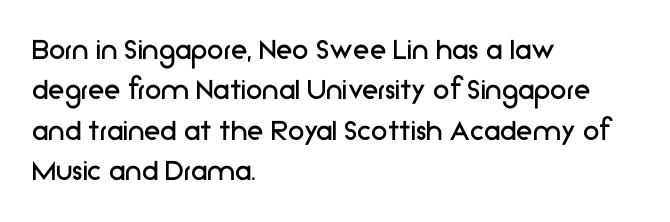
{"serif": "no", "italic": "no", "bold": "no", "weight": "regular", "width": "normal", "stroke_contrast": "low", "x_height": "medium", "monospaced": "no", "underline": "no", "align": "left", "line_spacing_ratio": 1.22, "letter_spacing": "normal", "letter_spacing_em": 0.0, "glyph_px": 33}
